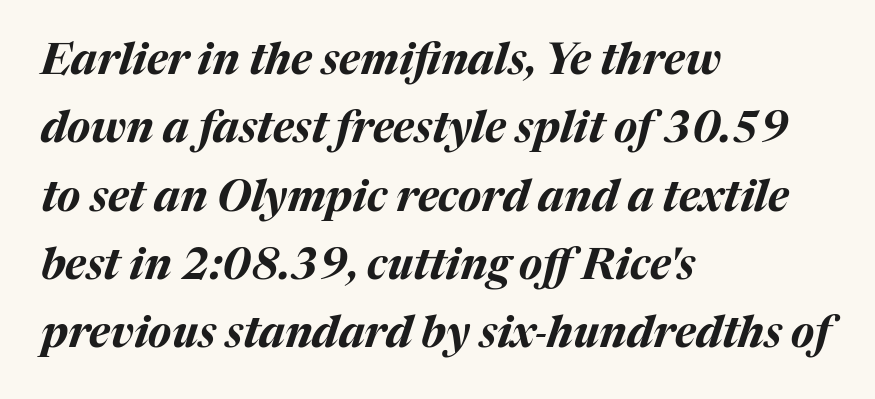
The image shows 43 px bold type, italic (leaning right); set left-aligned, normal line spacing (1.59x), normal letter spacing, not underlined; medium stroke contrast and a medium x-height.
